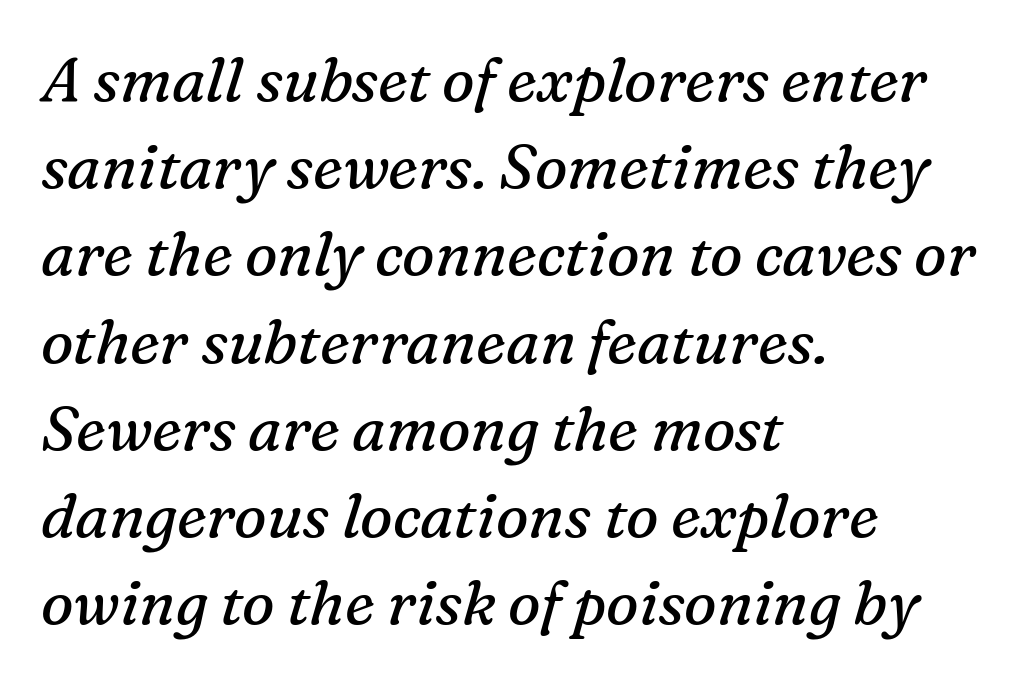
Q: Is the text bold? A: No.
Q: Is the text italic (slanted)? A: Yes, it leans right by about 16 degrees.
Q: Is the typeface a serif or a sans-serif typeface? A: Serif.
Q: Is the text underlined? A: No.
Q: How is the paragraph aligned? A: Left-aligned.
Q: Is the spacing between letters normal or unusually wide? A: Normal.
Q: Is the spacing between lines tight, normal or loose? A: Normal.
Q: Width (condensed, normal, or wide)? A: Normal.
Q: Stroke contrast? A: Medium.
Q: x-height? A: Medium.
Q: Monospaced? A: No.
